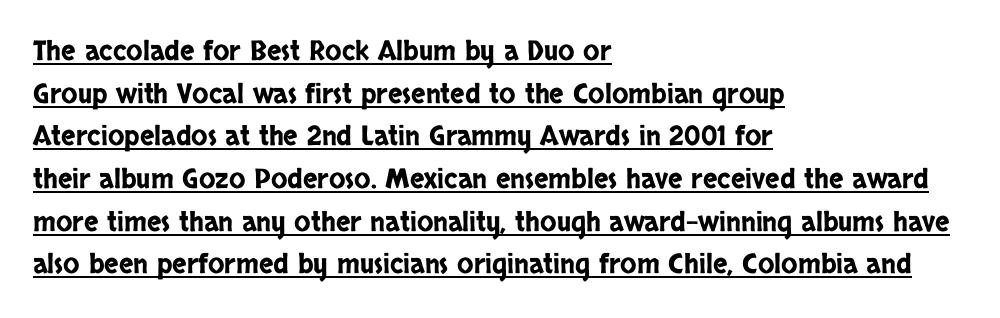
{"italic": "no", "underline": "yes", "align": "left", "line_spacing": "normal", "line_spacing_ratio": 1.58, "letter_spacing": "normal", "letter_spacing_em": 0.0, "glyph_px": 27}
